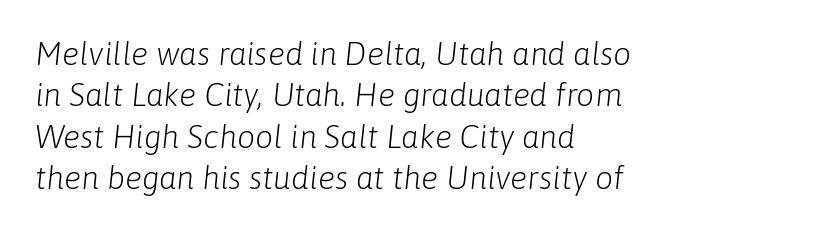
Q: Is the text bold? A: No.
Q: Is the text italic (slanted)? A: Yes, it leans right by about 6 degrees.
Q: Is the text underlined? A: No.
Q: How is the paragraph aligned? A: Left-aligned.
Q: Is the spacing between letters normal or unusually wide? A: Normal.
Q: Is the spacing between lines tight, normal or loose? A: Normal.
Q: Width (condensed, normal, or wide)? A: Normal.
Q: Stroke contrast? A: Low.
Q: x-height? A: Medium.
Q: Monospaced? A: No.
